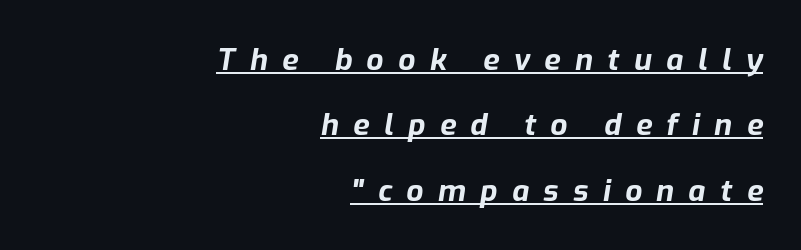
The tracking jumps out immediately: characters are airy and widely separated. The rendered words wear a rule along their underside. Caption: bold face, heavy strokes. Characters are canted at an angle relative to the baseline's perpendicular. Character widths vary here, with narrow letters taking less room than wide ones.
